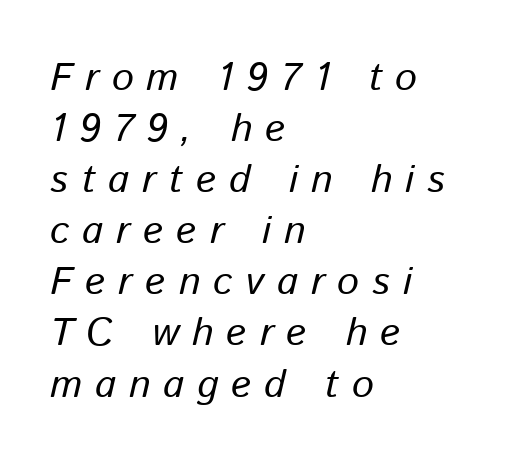
Q: Is the text bold? A: No.
Q: Is the text italic (slanted)? A: Yes, it leans right by about 13 degrees.
Q: Is the text underlined? A: No.
Q: How is the paragraph aligned? A: Left-aligned.
Q: Is the spacing between letters normal or unusually wide? A: Unusually wide.
Q: Is the spacing between lines tight, normal or loose? A: Normal.
Q: Width (condensed, normal, or wide)? A: Normal.
Q: Stroke contrast? A: Low.
Q: x-height? A: Medium.
Q: Monospaced? A: No.
